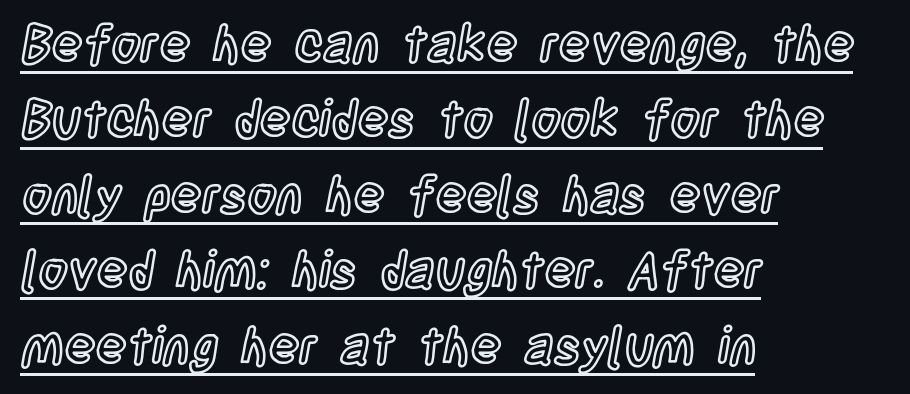
The image shows 51 px condensed type; set left-aligned, normal line spacing (1.48x), normal letter spacing, underlined; a large x-height.
